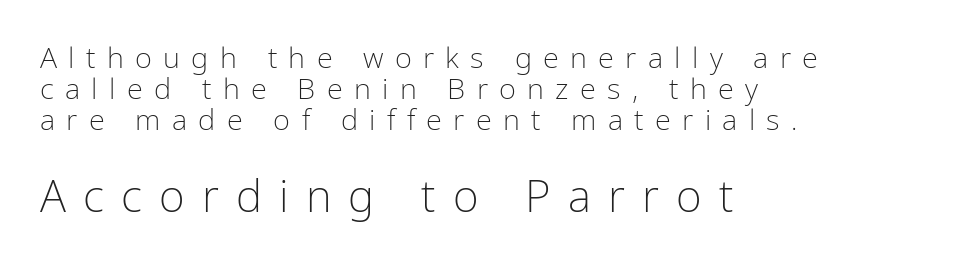
Q: Is the text bold? A: No.
Q: Is the text italic (slanted)? A: No, it is upright.
Q: Is the typeface a serif or a sans-serif typeface? A: Sans-serif.
Q: Is the text underlined? A: No.
Q: How is the paragraph aligned? A: Left-aligned.
Q: Is the spacing between letters normal or unusually wide? A: Unusually wide.
Q: Is the spacing between lines tight, normal or loose? A: Tight.
Q: Which block of text is set in a larger size, the first (top) or the second (bottom)? A: The second (bottom) one.
Q: Width (condensed, normal, or wide)? A: Condensed.
Q: Stroke contrast? A: Low.
Q: x-height? A: Medium.
Q: Monospaced? A: No.
